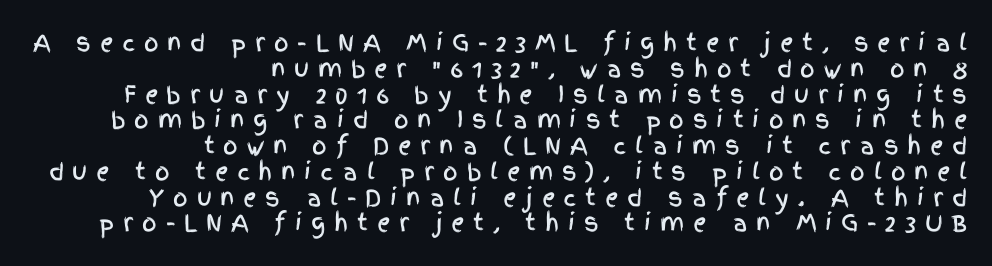
{"italic": "no", "underline": "no", "align": "right", "line_spacing": "tight", "line_spacing_ratio": 1.12, "letter_spacing": "wide", "letter_spacing_em": 0.38, "glyph_px": 23}
